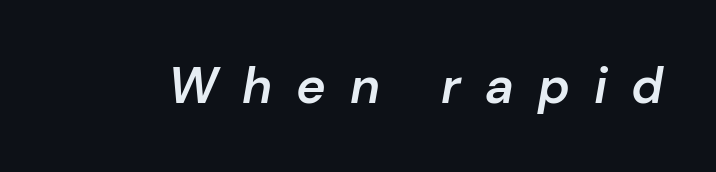
There is plenty of visible air inserted between adjacent glyphs. Clear beneath every line of the passage. Quick note: italic. Here the designer chose a conventional face with non-uniform glyph widths. This is moderately heavy type, rendered in semibold.
